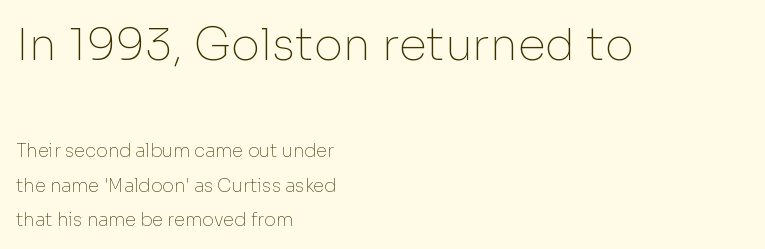
Q: Is the text bold? A: No.
Q: Is the text italic (slanted)? A: No, it is upright.
Q: Is the typeface a serif or a sans-serif typeface? A: Sans-serif.
Q: Is the text underlined? A: No.
Q: How is the paragraph aligned? A: Left-aligned.
Q: Is the spacing between letters normal or unusually wide? A: Normal.
Q: Is the spacing between lines tight, normal or loose? A: Loose.
Q: Which block of text is set in a larger size, the first (top) or the second (bottom)? A: The first (top) one.
Q: Width (condensed, normal, or wide)? A: Normal.
Q: Stroke contrast? A: Low.
Q: x-height? A: Medium.
Q: Monospaced? A: No.
